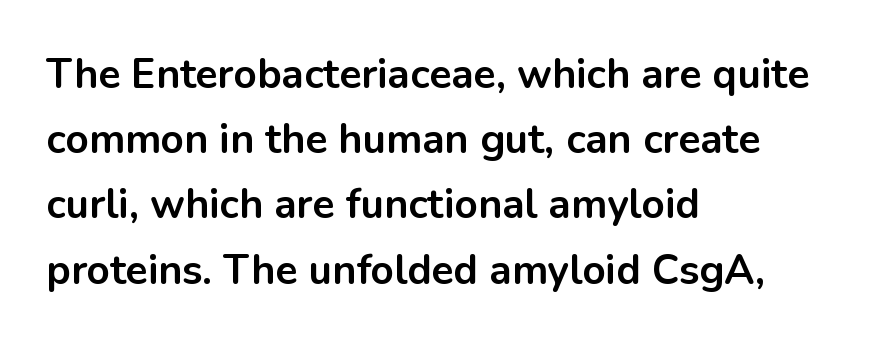
The image shows 41 px bold sans-serif type, upright; set left-aligned, normal line spacing (1.59x), normal letter spacing, not underlined; low stroke contrast and a medium x-height.
